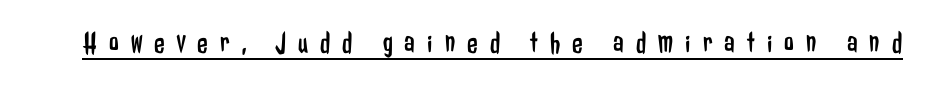
Note the varied advance widths — an 'i' is clearly narrower than an 'm'. What kind of face is this? One without serifs — a sans. Is there an underline? Yes — a line sits under the letters. This is roman type, the default non-slanted kind. The face looks like a standard text weight, possibly lighter.
